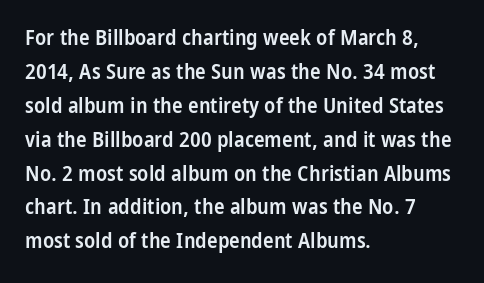
Q: Is the text bold? A: Semi-bold.
Q: Is the text italic (slanted)? A: No, it is upright.
Q: Is the text underlined? A: No.
Q: How is the paragraph aligned? A: Left-aligned.
Q: Is the spacing between letters normal or unusually wide? A: Normal.
Q: Is the spacing between lines tight, normal or loose? A: Normal.
